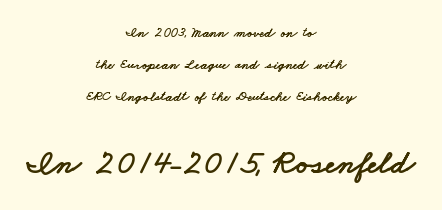
The image shows 34 px wide sans-serif type; set centered, loose line spacing (2.28x), normal letter spacing, not underlined; the second (bottom) block is 2.43x larger; low stroke contrast and a small x-height.
